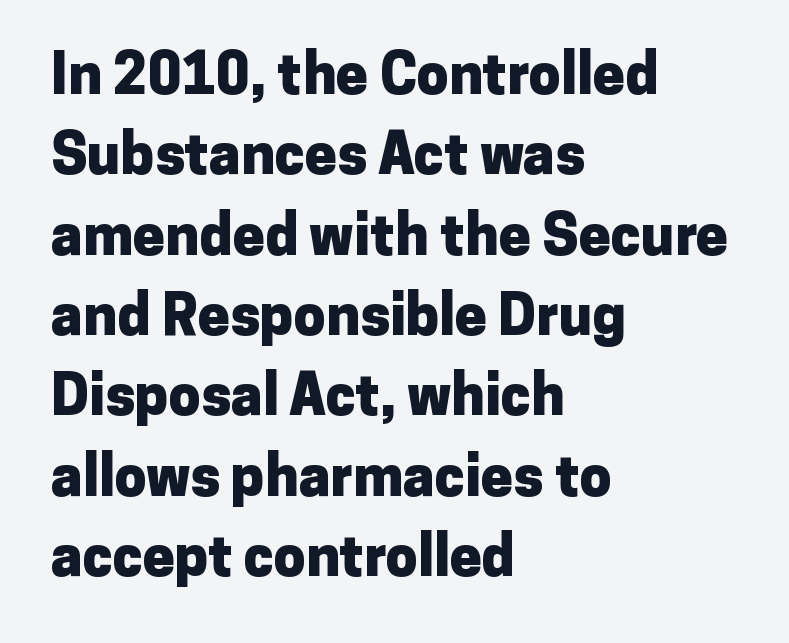
{"serif": "no", "italic": "no", "bold": "yes", "weight": "heavy", "width": "normal", "stroke_contrast": "low", "x_height": "medium", "monospaced": "no", "underline": "no", "align": "left", "line_spacing": "normal", "line_spacing_ratio": 1.41, "letter_spacing": "normal", "letter_spacing_em": 0.0, "glyph_px": 57}
